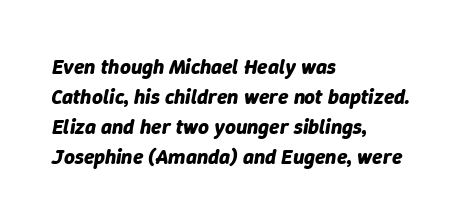
Q: Is the text bold? A: Yes.
Q: Is the text italic (slanted)? A: Yes, it leans right by about 9 degrees.
Q: Is the text underlined? A: No.
Q: How is the paragraph aligned? A: Left-aligned.
Q: Is the spacing between letters normal or unusually wide? A: Normal.
Q: Is the spacing between lines tight, normal or loose? A: Normal.
